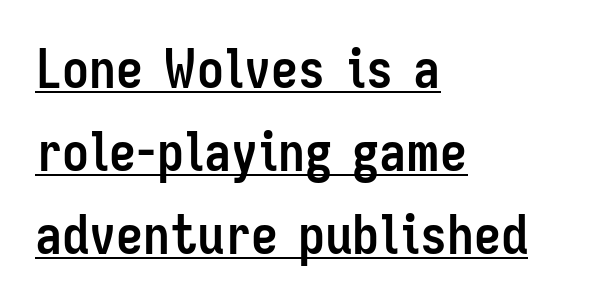
Each letter's strokes conclude bluntly, with no projecting serifs. The type is set solid horizontally, with unmodified tracking. Notice how the stems are strictly vertical — no italics here. Is there much room between lines? A standard amount, neither cramped nor airy.
